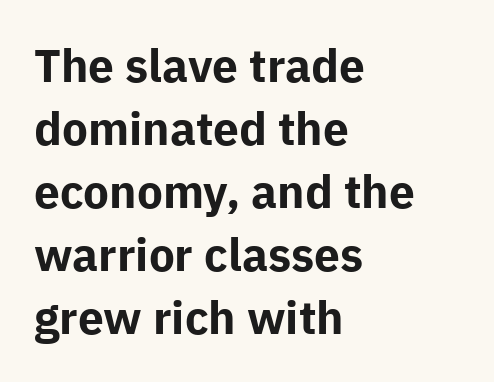
{"serif": "no", "italic": "no", "bold": "yes", "weight": "bold", "width": "normal", "stroke_contrast": "low", "x_height": "medium", "monospaced": "no", "underline": "no", "align": "left", "line_spacing": "normal", "line_spacing_ratio": 1.37, "letter_spacing": "normal", "letter_spacing_em": 0.0, "glyph_px": 46}
